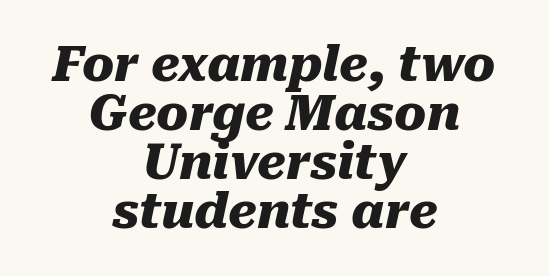
{"italic": "yes", "lean": "right", "slant_degrees": 10, "bold": "yes", "weight": "heavy", "width": "normal", "stroke_contrast": "medium", "x_height": "medium", "monospaced": "no", "underline": "no", "align": "center", "line_spacing": "tight", "line_spacing_ratio": 1.02, "letter_spacing": "normal", "letter_spacing_em": 0.0, "glyph_px": 48}
